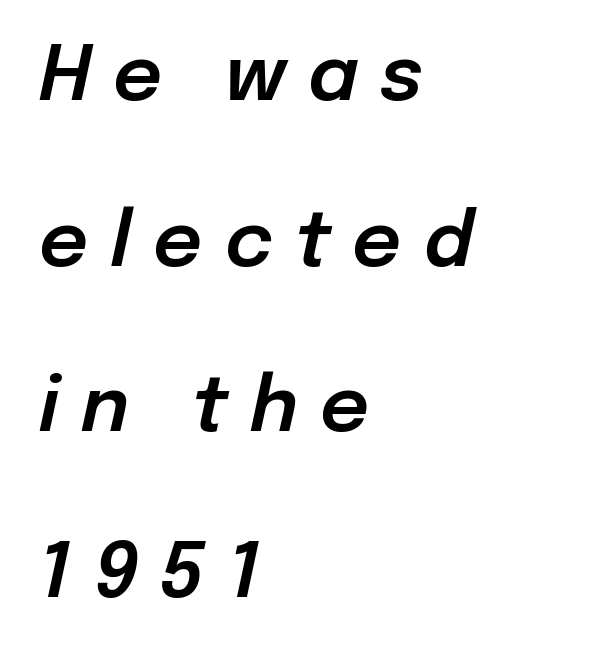
The gaps between neighbouring characters are conspicuously large. Spacing verdict: proportional, widths tailored to each character. A typesetter would call this leading open, well beyond the default. The specimen reads as italic at a glance.
